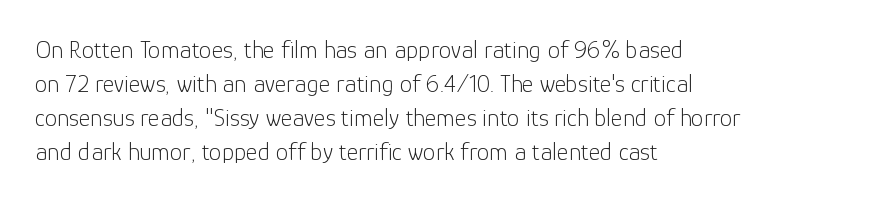
{"italic": "no", "bold": "no", "underline": "no", "align": "left", "line_spacing": "normal", "line_spacing_ratio": 1.36, "letter_spacing": "normal", "letter_spacing_em": 0.0, "glyph_px": 25}
